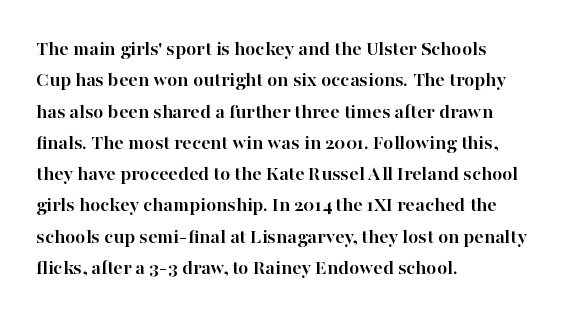
The image shows 21 px bold type, upright; set left-aligned, normal line spacing (1.49x), normal letter spacing, not underlined.
